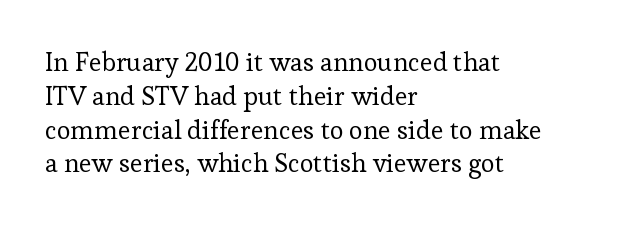
The image shows 26 px text type, upright; set left-aligned, normal line spacing (1.3x), normal letter spacing, not underlined.
